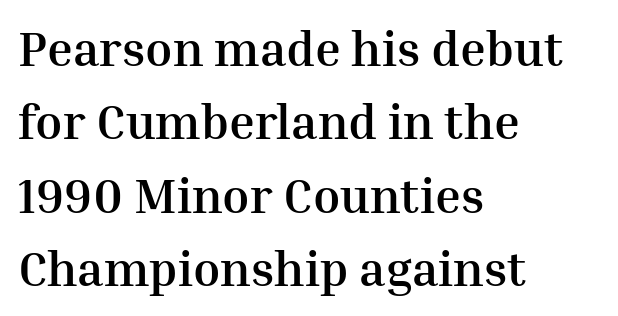
{"serif": "yes", "italic": "no", "bold": "yes", "weight": "semibold", "width": "normal", "stroke_contrast": "medium", "x_height": "medium", "monospaced": "no", "underline": "no", "align": "left", "line_spacing": "normal", "line_spacing_ratio": 1.5, "letter_spacing": "normal", "letter_spacing_em": 0.0, "glyph_px": 49}
